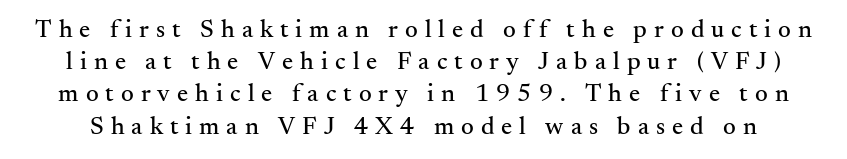
Q: Is the text italic (slanted)? A: No, it is upright.
Q: Is the text underlined? A: No.
Q: Is the spacing between letters normal or unusually wide? A: Unusually wide.
Q: Is the spacing between lines tight, normal or loose? A: Normal.
